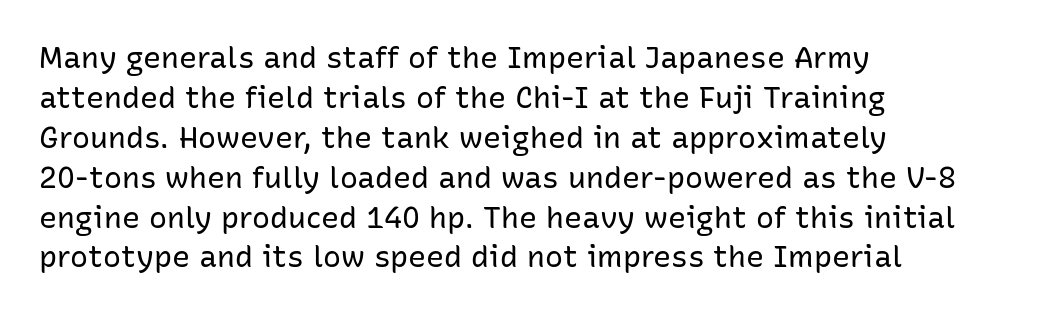
Q: Is the text bold? A: No.
Q: Is the text italic (slanted)? A: No, it is upright.
Q: Is the typeface a serif or a sans-serif typeface? A: Sans-serif.
Q: Is the text underlined? A: No.
Q: How is the paragraph aligned? A: Left-aligned.
Q: Is the spacing between letters normal or unusually wide? A: Normal.
Q: Is the spacing between lines tight, normal or loose? A: Normal.
Q: Width (condensed, normal, or wide)? A: Normal.
Q: Stroke contrast? A: Low.
Q: x-height? A: Medium.
Q: Monospaced? A: No.
